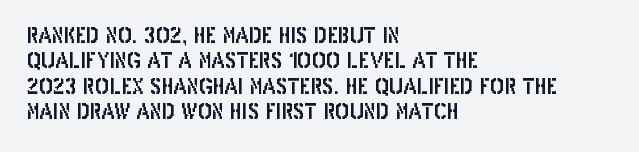
Short and long lines alike share a common starting point at left. Letters rest on an invisible, unmarked baseline. No extra tracking has been applied to these lines. Is there any slant? The stems are plumb.
